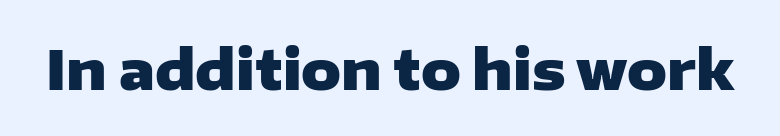
Check the space under the baseline: it is left empty. When letters stand straight like this, we call the style roman or upright. You'd pick this weight for a headline — it's a proper bold. Spacing verdict: proportional, widths tailored to each character. Nope, no serifs anywhere on these letters.
